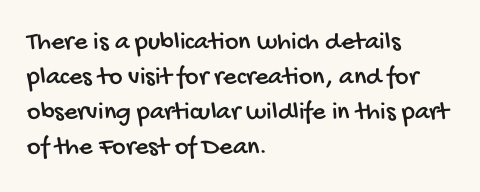
The image shows 26 px text type; set left-aligned, normal line spacing (1.35x), normal letter spacing, not underlined.
